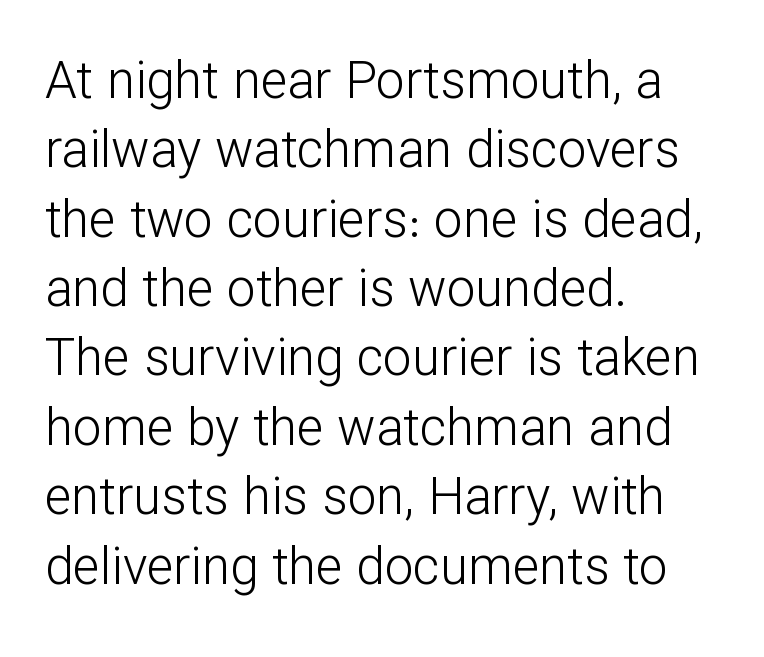
{"serif": "no", "italic": "no", "bold": "no", "weight": "light", "width": "normal", "stroke_contrast": "low", "x_height": "medium", "monospaced": "no", "underline": "no", "align": "left", "line_spacing": "normal", "line_spacing_ratio": 1.36, "letter_spacing": "normal", "letter_spacing_em": 0.0, "glyph_px": 51}
